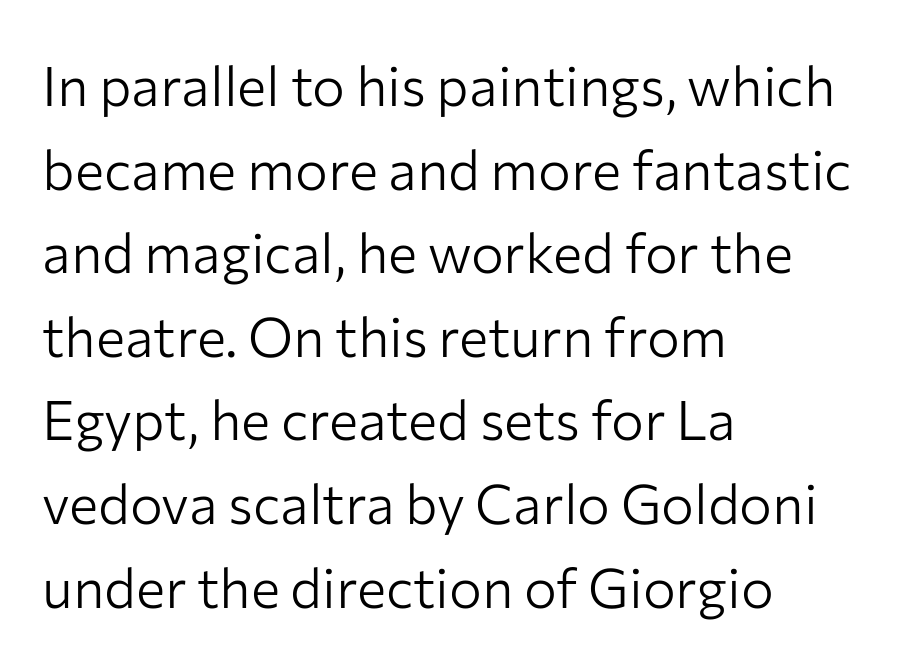
{"serif": "no", "italic": "no", "bold": "no", "weight": "light", "width": "normal", "stroke_contrast": "low", "x_height": "medium", "monospaced": "no", "underline": "no", "align": "left", "line_spacing": "normal", "line_spacing_ratio": 1.52, "letter_spacing": "normal", "letter_spacing_em": 0.0, "glyph_px": 55}
